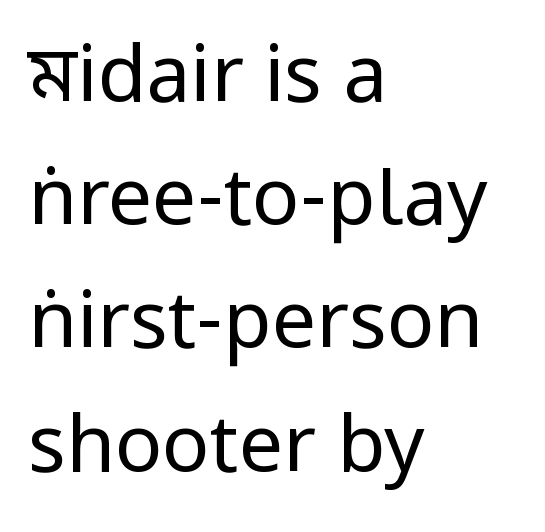
The characters are drawn with everyday or finer stroke widths. Lines of text with bare space underneath. Here the designer chose a conventional face with non-uniform glyph widths. Is the block centered? No — it sits flush against the left margin. Vertically, the passage feels balanced, rows spaced as you'd expect. The gaps between neighbouring characters are ordinary and unremarkable.
